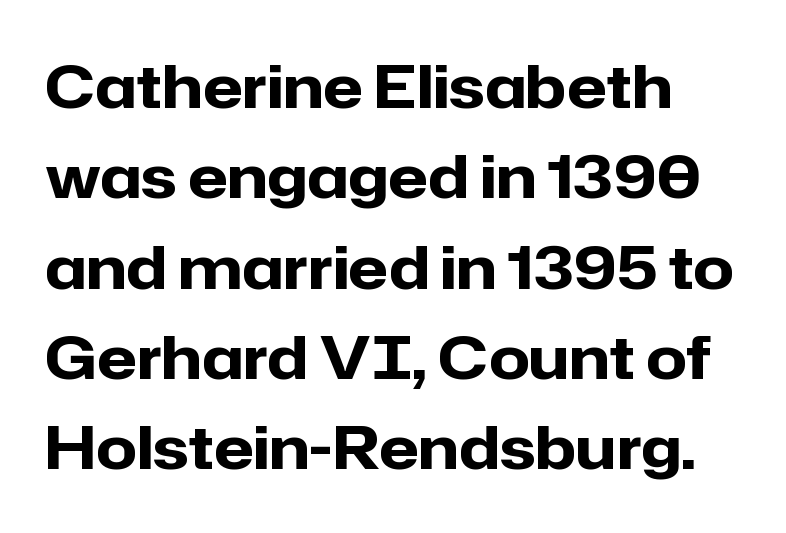
Q: Is the text bold? A: Yes.
Q: Is the text italic (slanted)? A: No, it is upright.
Q: Is the typeface a serif or a sans-serif typeface? A: Sans-serif.
Q: Is the text underlined? A: No.
Q: Is the spacing between letters normal or unusually wide? A: Normal.
Q: Is the spacing between lines tight, normal or loose? A: Normal.
Q: Width (condensed, normal, or wide)? A: Normal.
Q: Stroke contrast? A: Low.
Q: x-height? A: Medium.
Q: Monospaced? A: No.
